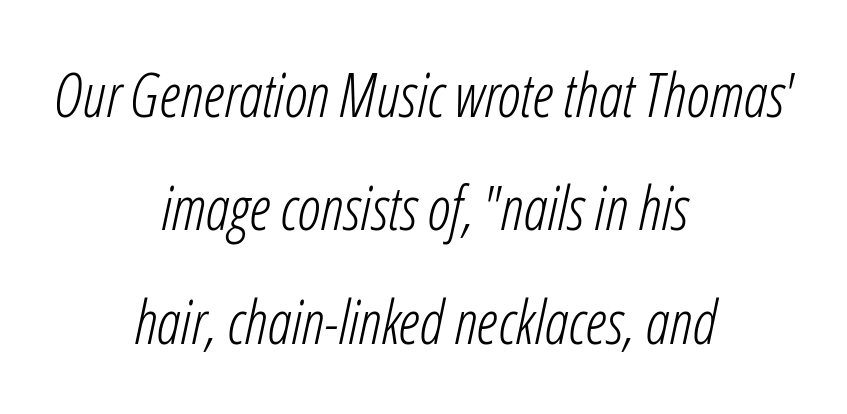
Q: Is the text bold? A: No.
Q: Is the text italic (slanted)? A: Yes, it leans right by about 12 degrees.
Q: Is the text underlined? A: No.
Q: How is the paragraph aligned? A: Centered.
Q: Is the spacing between letters normal or unusually wide? A: Normal.
Q: Width (condensed, normal, or wide)? A: Condensed.
Q: Stroke contrast? A: Low.
Q: x-height? A: Medium.
Q: Monospaced? A: No.
